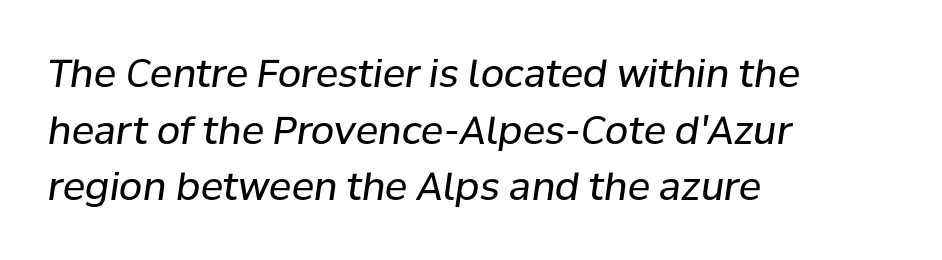
Q: Is the text bold? A: No.
Q: Is the text italic (slanted)? A: Yes, it leans right by about 8 degrees.
Q: Is the text underlined? A: No.
Q: How is the paragraph aligned? A: Left-aligned.
Q: Is the spacing between letters normal or unusually wide? A: Normal.
Q: Is the spacing between lines tight, normal or loose? A: Normal.
Q: Width (condensed, normal, or wide)? A: Normal.
Q: Stroke contrast? A: Low.
Q: x-height? A: Medium.
Q: Monospaced? A: No.
